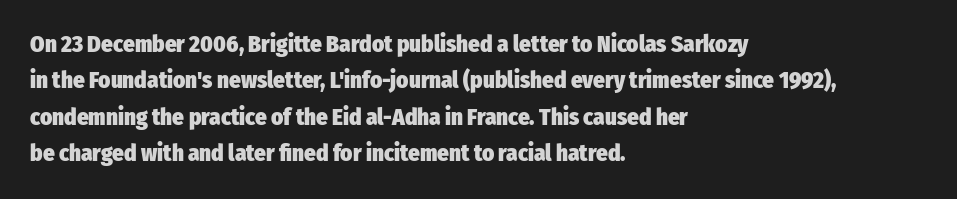
Q: Is the text bold? A: Yes.
Q: Is the text italic (slanted)? A: No, it is upright.
Q: Is the text underlined? A: No.
Q: How is the paragraph aligned? A: Left-aligned.
Q: Is the spacing between letters normal or unusually wide? A: Normal.
Q: Is the spacing between lines tight, normal or loose? A: Normal.
